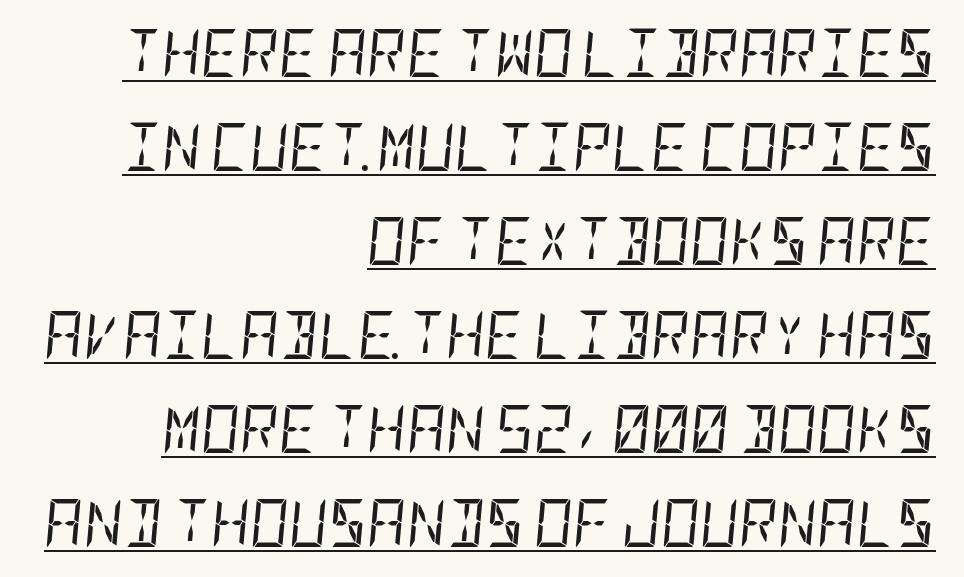
The paragraph shown leans on its right margin. What's the leading like? Stretched, with rows far apart. Has an underline been added? It has. Would a proofreader flag this as italicized? Yes. Ink coverage per letter is moderate at most. Observe the ordinary spacing: letters are neighbours, not strangers.
